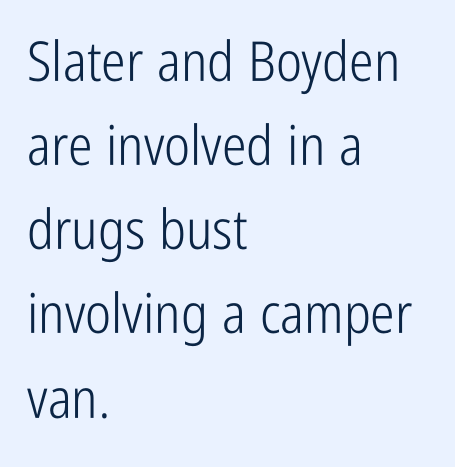
{"serif": "no", "italic": "no", "bold": "no", "weight": "light", "width": "condensed", "stroke_contrast": "low", "x_height": "medium", "monospaced": "no", "underline": "no", "align": "left", "line_spacing": "normal", "line_spacing_ratio": 1.53, "letter_spacing": "normal", "letter_spacing_em": 0.0, "glyph_px": 55}
